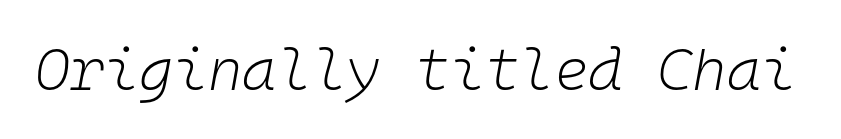
Q: Is the text bold? A: No.
Q: Is the text italic (slanted)? A: Yes, it leans right by about 10 degrees.
Q: Is the text underlined? A: No.
Q: Is the spacing between letters normal or unusually wide? A: Normal.
Q: Width (condensed, normal, or wide)? A: Normal.
Q: Stroke contrast? A: Low.
Q: x-height? A: Medium.
Q: Monospaced? A: Yes.
